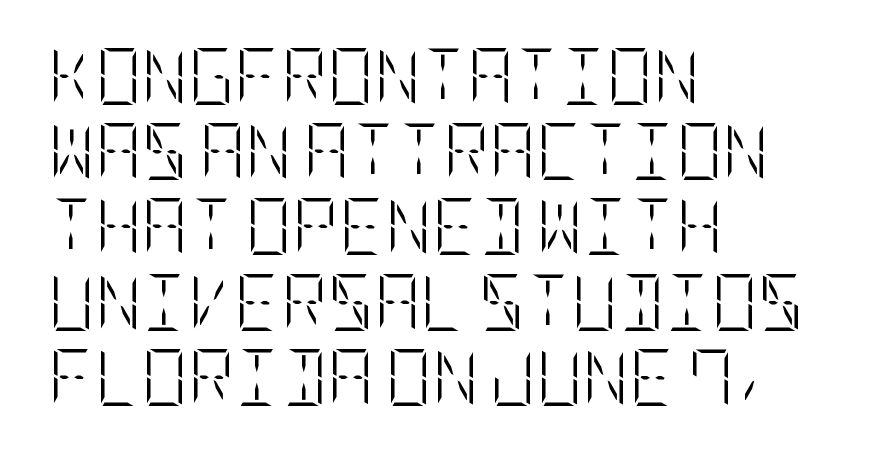
{"italic": "no", "bold": "no", "weight": "light", "width": "condensed", "stroke_contrast": "low", "x_height": "large", "underline": "no", "align": "left", "line_spacing": "normal", "line_spacing_ratio": 1.32, "letter_spacing": "normal", "letter_spacing_em": 0.0, "glyph_px": 57}
